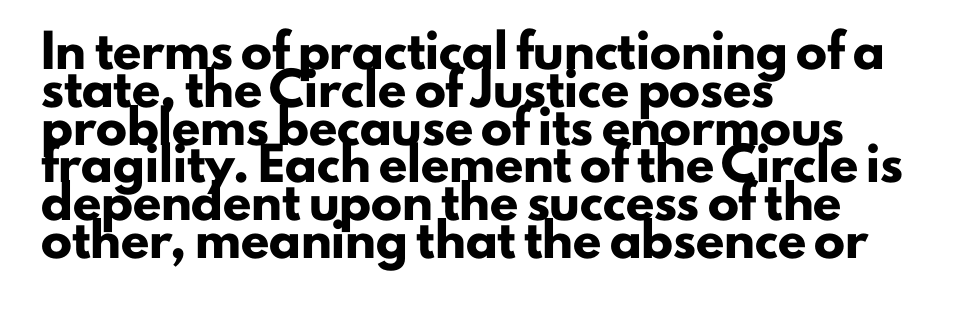
The image shows 31 px heavy sans-serif type, upright; set left-aligned, line spacing 1.22x, normal letter spacing, not underlined; low stroke contrast and a small x-height.
